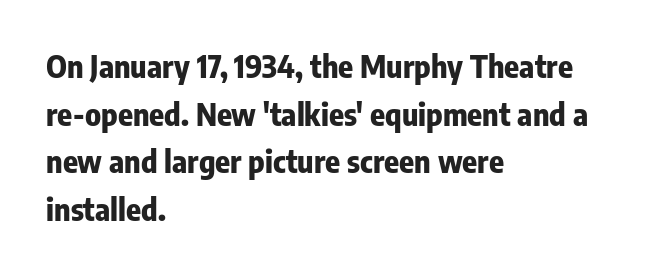
The image shows 31 px bold, condensed sans-serif type, upright; set left-aligned, normal line spacing (1.54x), normal letter spacing, not underlined; low stroke contrast and a medium x-height.
